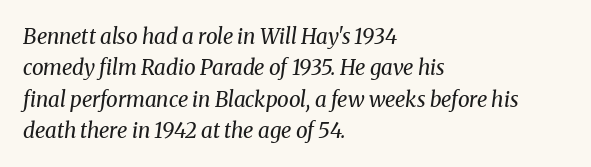
Q: Is the text bold? A: No.
Q: Is the text italic (slanted)? A: Yes, it leans right by about 8 degrees.
Q: Is the text underlined? A: No.
Q: How is the paragraph aligned? A: Left-aligned.
Q: Is the spacing between letters normal or unusually wide? A: Normal.
Q: Is the spacing between lines tight, normal or loose? A: Normal.
